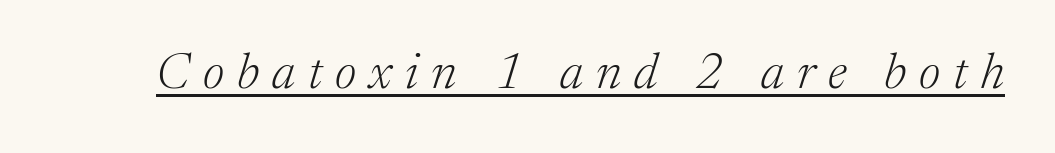
Observe the lean: these are italic letterforms. The sample's only ornament is a line tracing under the words. Letters have the restrained weight of plain body copy at most. Note the varied advance widths — an 'i' is clearly narrower than an 'm'. These lines have a slow, spaced-out rhythm from letter to letter.
